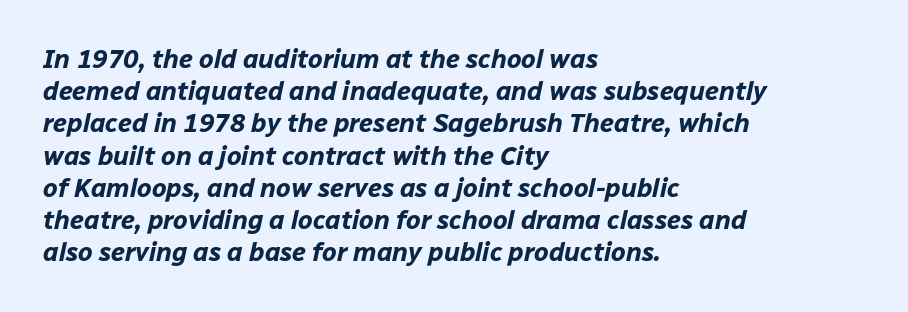
{"italic": "yes", "lean": "right", "slant_degrees": 12, "bold": "yes", "underline": "no", "align": "left", "line_spacing_ratio": 1.24, "letter_spacing": "normal", "letter_spacing_em": 0.0, "glyph_px": 26}
